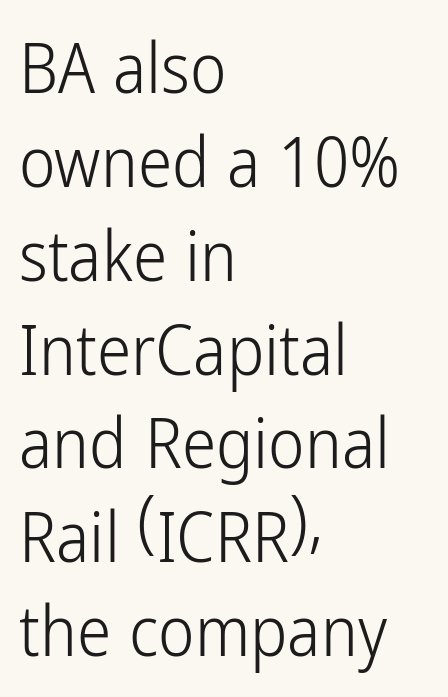
Q: Is the text bold? A: No.
Q: Is the text italic (slanted)? A: No, it is upright.
Q: Is the typeface a serif or a sans-serif typeface? A: Sans-serif.
Q: Is the text underlined? A: No.
Q: How is the paragraph aligned? A: Left-aligned.
Q: Is the spacing between letters normal or unusually wide? A: Normal.
Q: Is the spacing between lines tight, normal or loose? A: Normal.
Q: Width (condensed, normal, or wide)? A: Condensed.
Q: Stroke contrast? A: Low.
Q: x-height? A: Medium.
Q: Monospaced? A: No.
